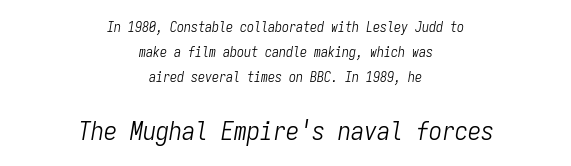
The image shows 26 px text type, italic (leaning right); set centered, line spacing 1.78x, normal letter spacing, not underlined; the second (bottom) block is 1.86x larger.
